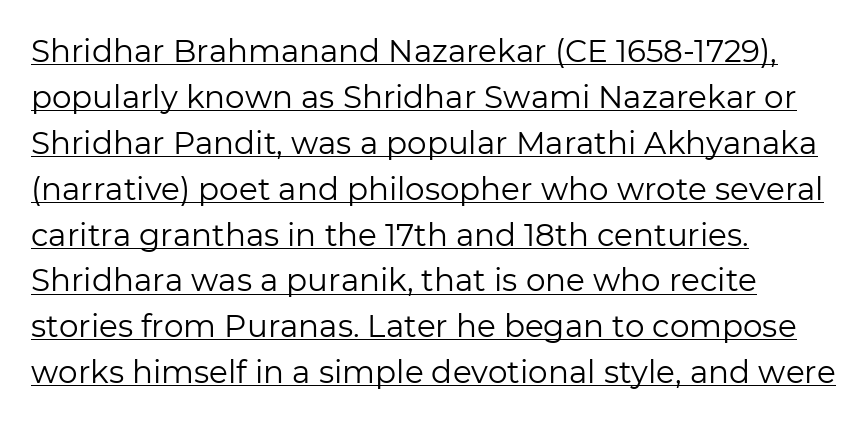
The image shows 31 px regular-weight sans-serif type, upright; set left-aligned, normal line spacing (1.48x), normal letter spacing, underlined; low stroke contrast and a medium x-height.
